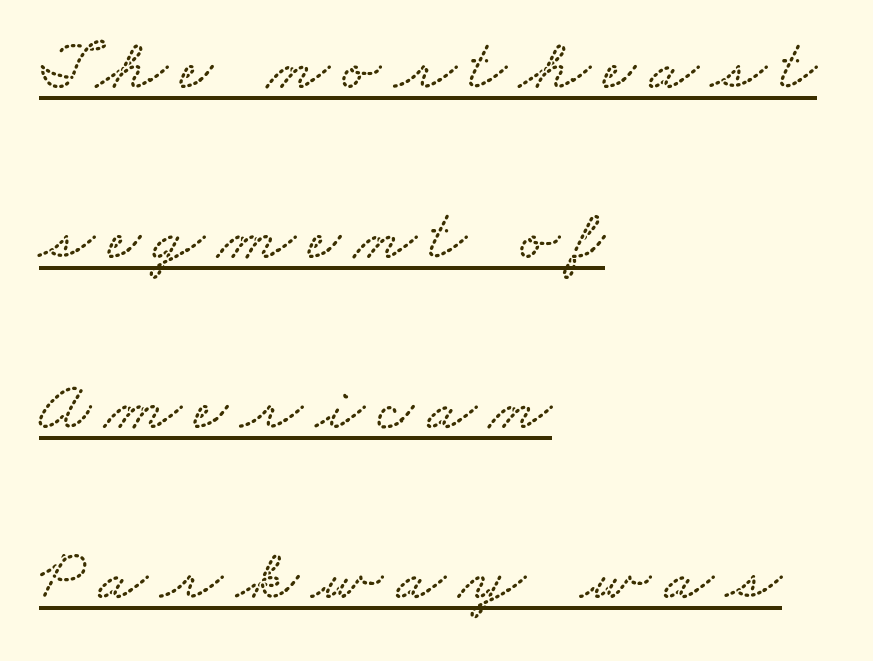
{"width": "wide", "stroke_contrast": "low", "x_height": "small", "monospaced": "no", "underline": "yes", "align": "left", "line_spacing": "loose", "line_spacing_ratio": 2.36, "glyph_px": 72}
